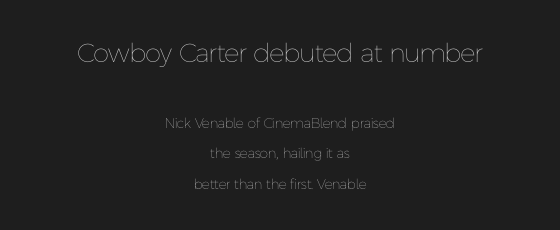
{"italic": "no", "bold": "no", "underline": "no", "align": "center", "line_spacing": "loose", "line_spacing_ratio": 2.19, "letter_spacing": "normal", "letter_spacing_em": 0.0, "larger_block": "first", "size_ratio": 1.86, "glyph_px": 26}
